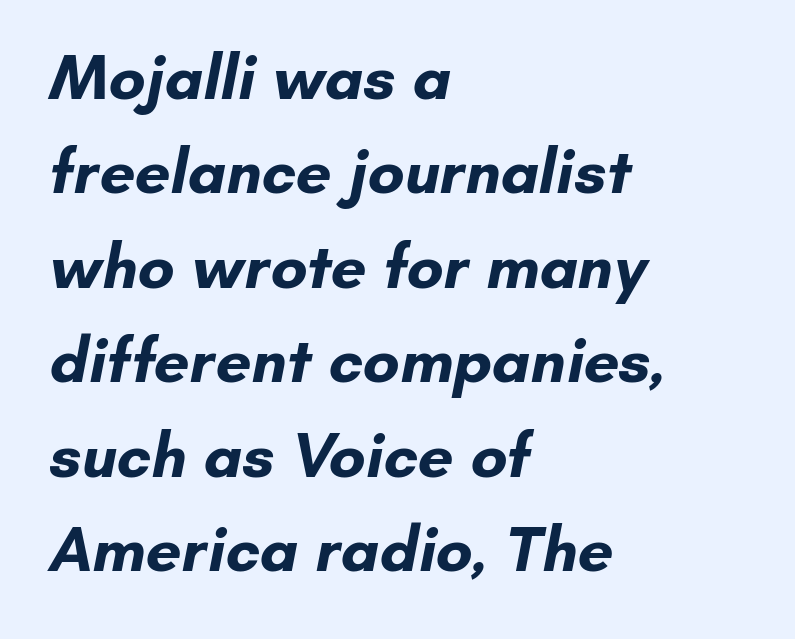
The designer went with a sans here, leaving each stem footless. Does extra space separate the letters? No, they use regular spacing. Is this a fixed-width face? No — the glyphs have proportional, varying widths. These words are printed bold, with thick strokes throughout. The paragraph shown leans on its left margin.
